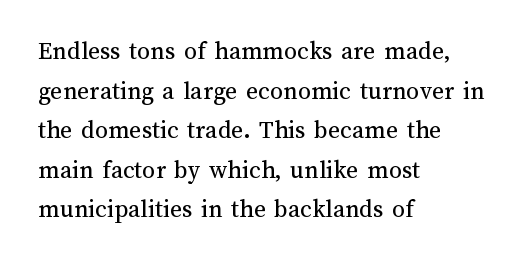
The image shows 26 px text type, upright; set left-aligned, normal line spacing (1.52x), normal letter spacing, not underlined.
